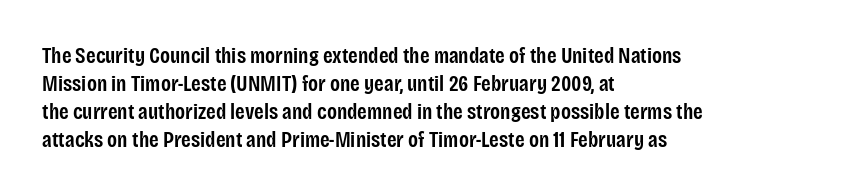
Q: Is the text bold? A: Semi-bold.
Q: Is the text italic (slanted)? A: No, it is upright.
Q: Is the text underlined? A: No.
Q: How is the paragraph aligned? A: Left-aligned.
Q: Is the spacing between letters normal or unusually wide? A: Normal.
Q: Is the spacing between lines tight, normal or loose? A: Normal.
